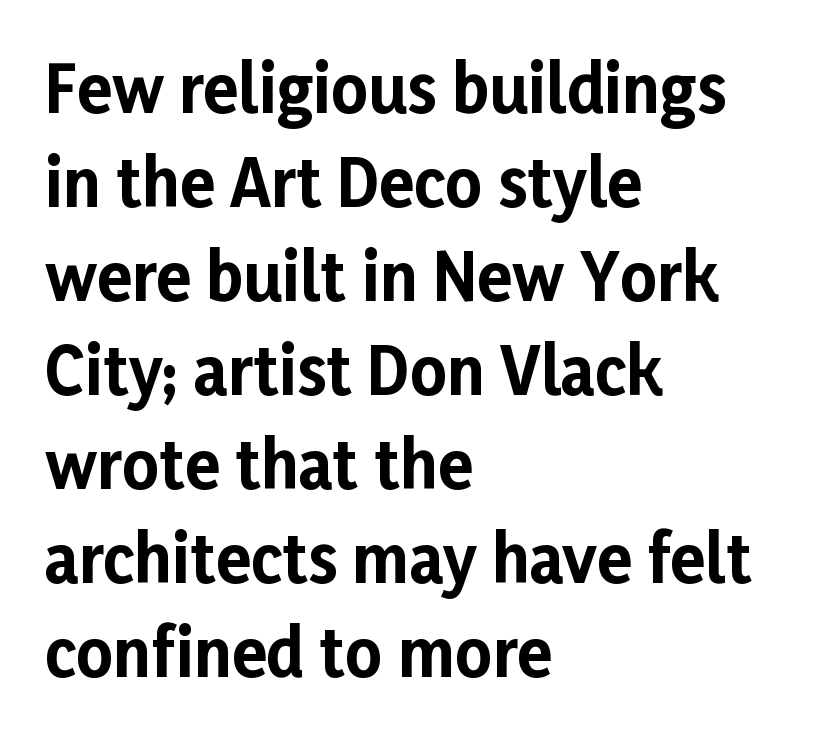
{"serif": "no", "italic": "no", "bold": "yes", "weight": "bold", "width": "normal", "stroke_contrast": "low", "x_height": "medium", "monospaced": "no", "underline": "no", "align": "left", "line_spacing": "normal", "line_spacing_ratio": 1.47, "letter_spacing": "normal", "letter_spacing_em": 0.0, "glyph_px": 64}
